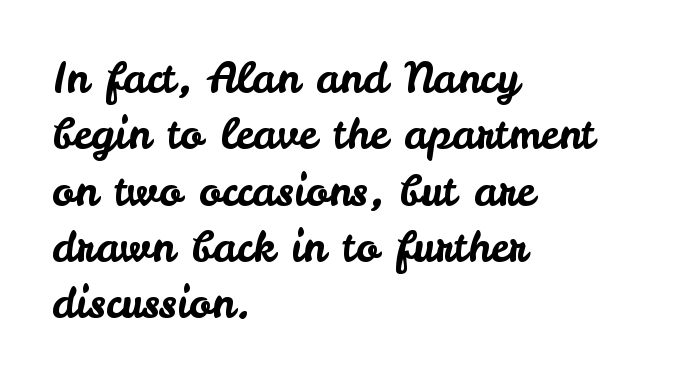
{"serif": "no", "width": "normal", "stroke_contrast": "low", "x_height": "small", "monospaced": "no", "underline": "no", "align": "left", "line_spacing": "normal", "line_spacing_ratio": 1.34, "letter_spacing": "normal", "letter_spacing_em": 0.0, "glyph_px": 42}
